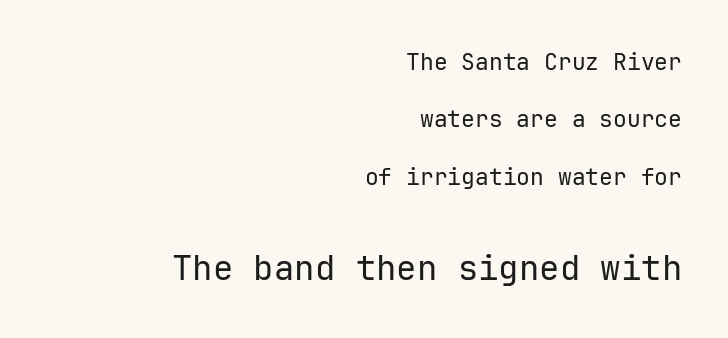
Nothing heavy about these letters — not bold at all. These lines are rendered in a fixed-pitch font. Horizontal bands of white between lines are thick stripes. Larger block? The one below; the one above is distinctly smaller.
